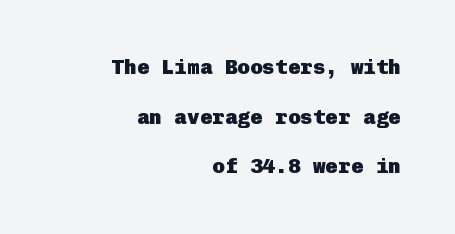
The image shows 21 px bold type, upright; set right-aligned, loose line spacing (2.36x), normal letter spacing, not underlined.
